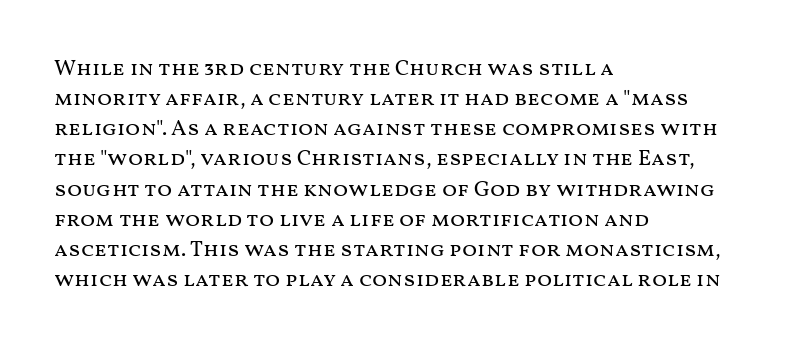
Q: Is the text bold? A: No.
Q: Is the text italic (slanted)? A: No, it is upright.
Q: Is the text underlined? A: No.
Q: How is the paragraph aligned? A: Left-aligned.
Q: Is the spacing between letters normal or unusually wide? A: Normal.
Q: Is the spacing between lines tight, normal or loose? A: Normal.
